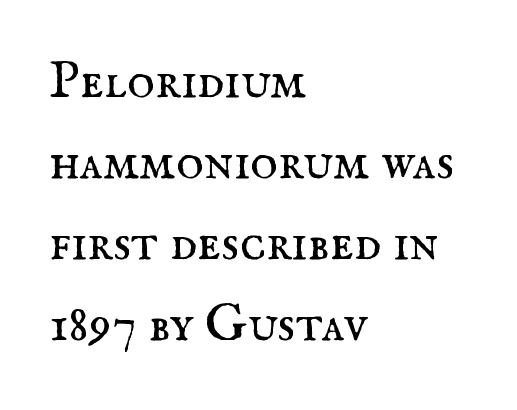
The image shows 53 px regular-weight serif type, upright; set left-aligned, normal line spacing (1.53x), normal letter spacing, not underlined; medium stroke contrast and a small x-height.
